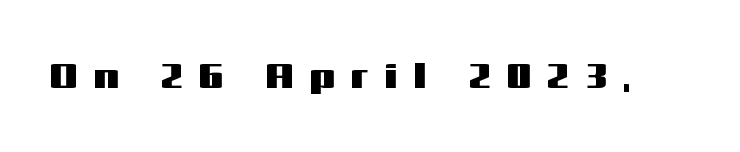
Unmarked baselines from the first word to the last. Observe the wide spacing: letters keep a clear distance from each other. Posture: upright roman. You could not count columns in this text — the font is proportionally spaced.
